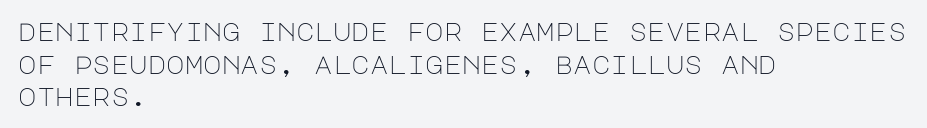
What's the leading like? Ordinary, nothing unusual. The passage shown has conventional tracking throughout. The typography opts for an upright posture over an oblique one. The passage is arranged the way most books set body copy — flush left.
